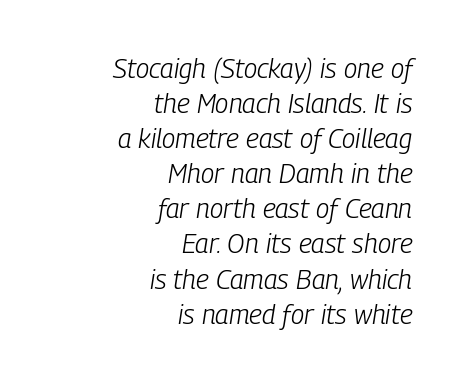
The letters are slanted; this is an italic face. Casual observation: everything's shoved over to the right. Nobody drew a line under any word here. No extra ink here — the face is not bold.
